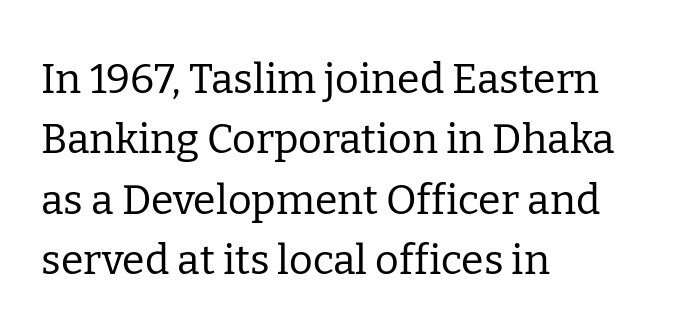
Q: Is the text bold? A: No.
Q: Is the text italic (slanted)? A: No, it is upright.
Q: Is the typeface a serif or a sans-serif typeface? A: Serif.
Q: Is the text underlined? A: No.
Q: How is the paragraph aligned? A: Left-aligned.
Q: Is the spacing between letters normal or unusually wide? A: Normal.
Q: Is the spacing between lines tight, normal or loose? A: Normal.
Q: Width (condensed, normal, or wide)? A: Normal.
Q: Stroke contrast? A: Low.
Q: x-height? A: Medium.
Q: Monospaced? A: No.
